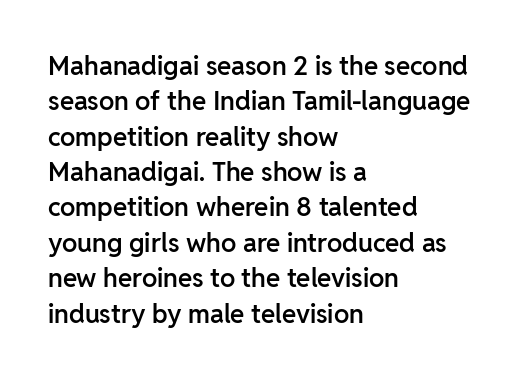
Quick note: underline off. Is the letter spacing exaggerated? No — it looks like the ordinary default. Each new line begins a customary step beneath the previous one. Its strokes are somewhat broadened, the hallmark of semibold type.
